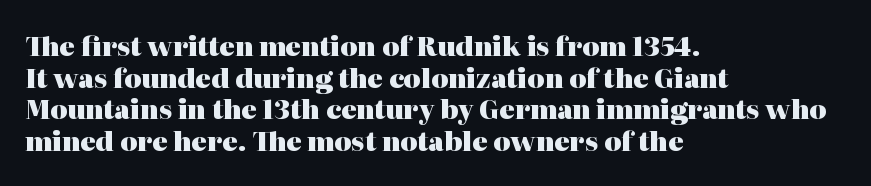
I'd describe the lettering as bold — thick and assertive. Words appear dense and cohesive because spacing is normal. Reading down the block, your eye returns to a fixed left position each line. The lettering holds an erect, upright posture throughout. Descender tails drop into unmarked territory.
